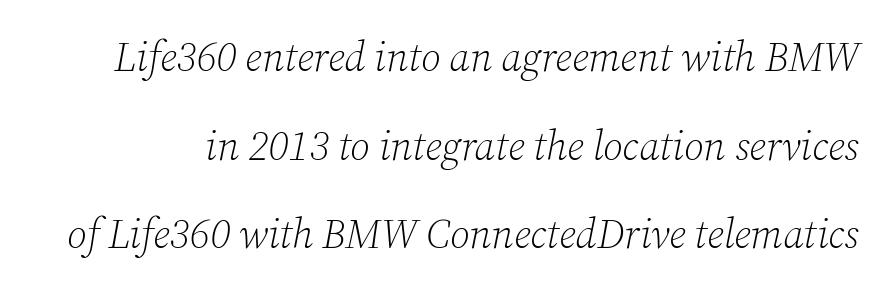
The image shows 41 px light serif type, italic (leaning right); set loose line spacing (2.16x), normal letter spacing, not underlined; low stroke contrast and a medium x-height.
